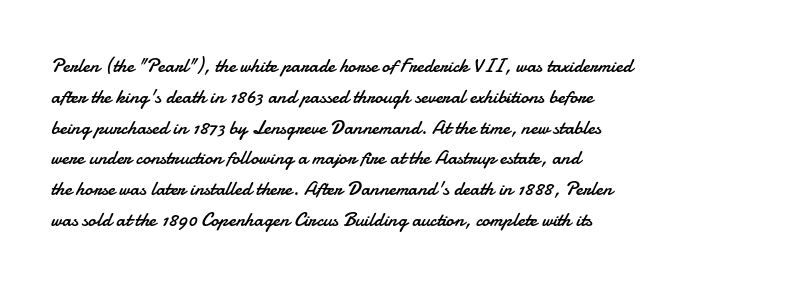
The image shows 20 px text type; set left-aligned, normal line spacing (1.54x), normal letter spacing, not underlined.
